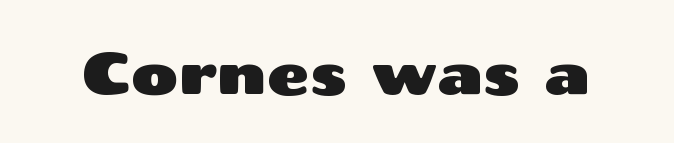
Varying glyph widths throughout — classic text-font behaviour. The face used here is rendered with its standard letterfit. Is there any slant? The stems are plumb. Anything drawn beneath the words? Only blank space. Is this a sans? Yes — the strokes have no serifs.
